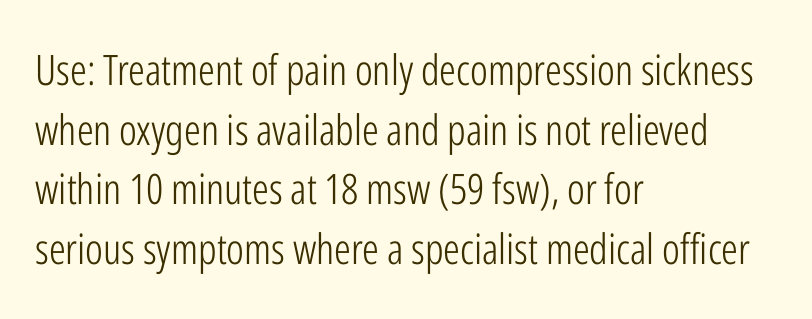
The image shows 42 px light, condensed sans-serif type, upright; set left-aligned, normal line spacing (1.42x), normal letter spacing, not underlined; low stroke contrast and a medium x-height.
